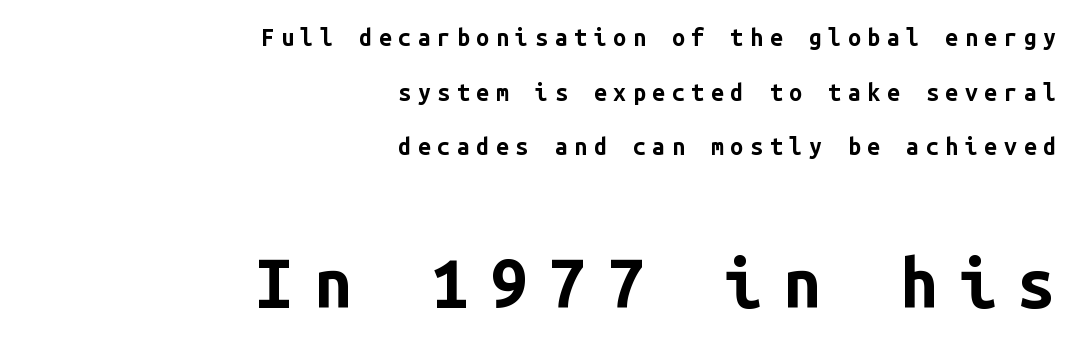
The image shows 69 px bold sans-serif type, upright, monospaced; set right-aligned, loose line spacing (2.37x), unusually wide letter spacing (+0.29 em), not underlined; the second (bottom) block is 3.0x larger; low stroke contrast and a medium x-height.
